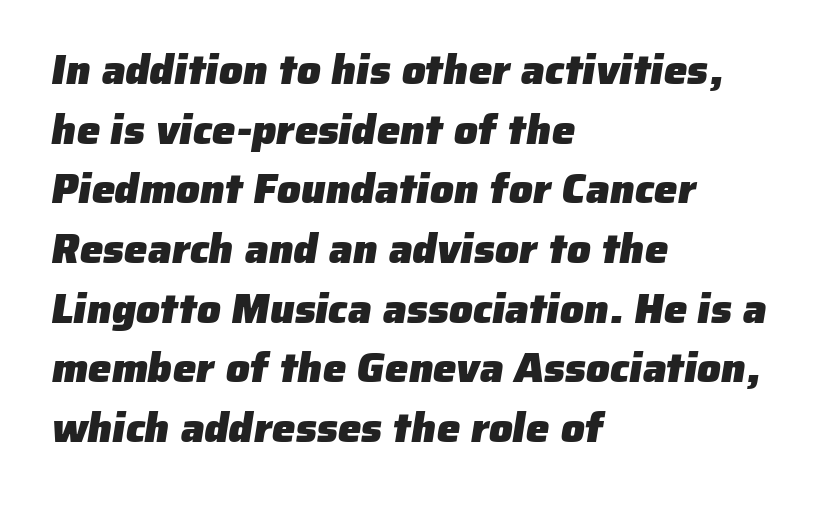
{"serif": "no", "bold": "yes", "weight": "heavy", "width": "normal", "stroke_contrast": "low", "x_height": "medium", "monospaced": "no", "underline": "no", "align": "left", "line_spacing": "normal", "line_spacing_ratio": 1.42, "letter_spacing": "normal", "letter_spacing_em": 0.0, "glyph_px": 42}
